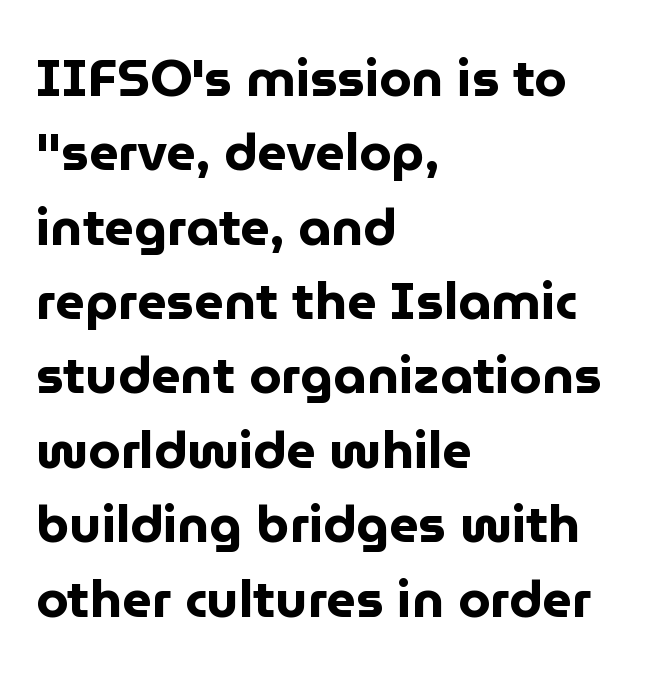
Q: Is the text bold? A: Yes.
Q: Is the text italic (slanted)? A: No, it is upright.
Q: Is the typeface a serif or a sans-serif typeface? A: Sans-serif.
Q: Is the text underlined? A: No.
Q: How is the paragraph aligned? A: Left-aligned.
Q: Is the spacing between letters normal or unusually wide? A: Normal.
Q: Is the spacing between lines tight, normal or loose? A: Normal.
Q: Width (condensed, normal, or wide)? A: Normal.
Q: Stroke contrast? A: Low.
Q: x-height? A: Medium.
Q: Monospaced? A: No.
